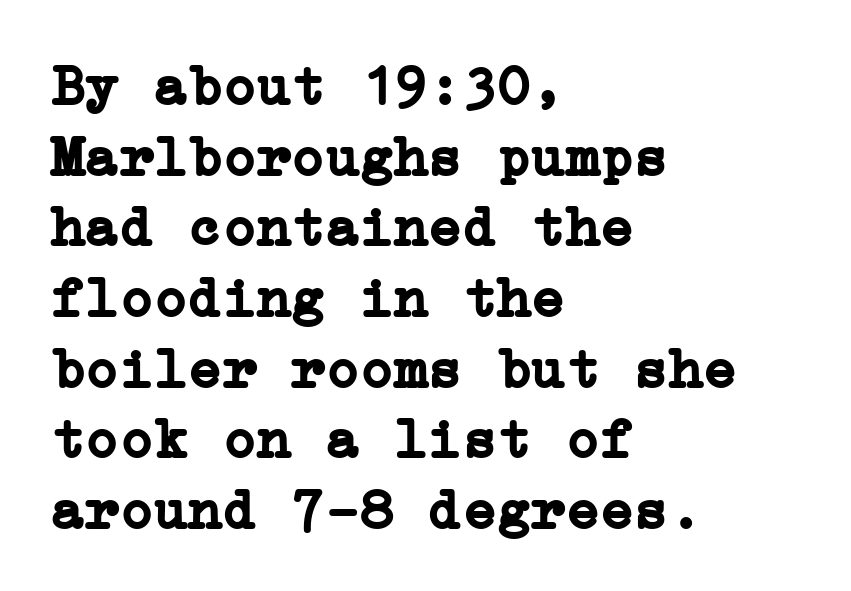
Q: Is the text bold? A: Yes.
Q: Is the text italic (slanted)? A: No, it is upright.
Q: Is the typeface a serif or a sans-serif typeface? A: Serif.
Q: Is the text underlined? A: No.
Q: How is the paragraph aligned? A: Left-aligned.
Q: Is the spacing between letters normal or unusually wide? A: Normal.
Q: Width (condensed, normal, or wide)? A: Normal.
Q: Stroke contrast? A: Low.
Q: x-height? A: Medium.
